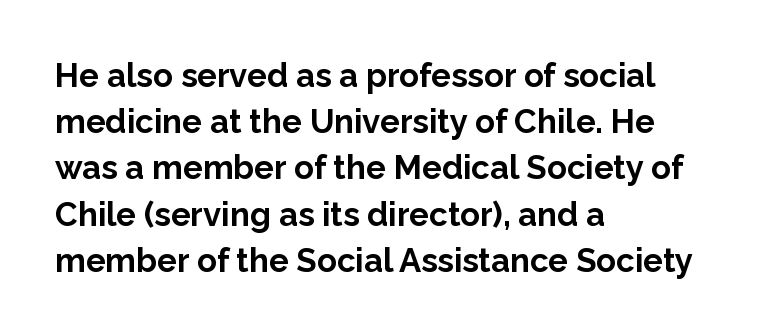
The image shows 33 px bold sans-serif type, upright; set left-aligned, normal line spacing (1.4x), normal letter spacing, not underlined; low stroke contrast and a medium x-height.
